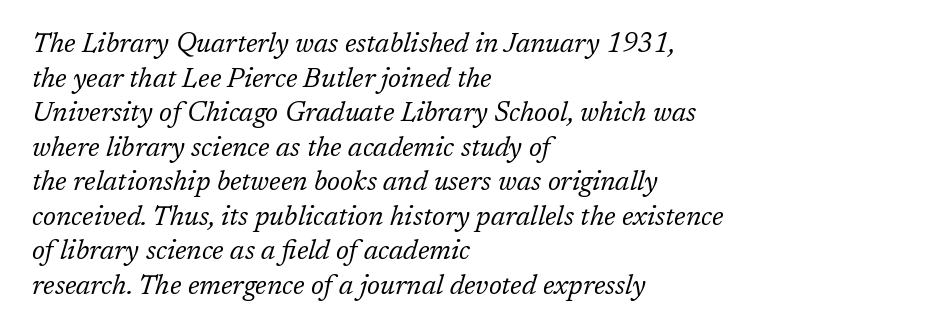
Q: Is the text bold? A: No.
Q: Is the text italic (slanted)? A: Yes, it leans right by about 17 degrees.
Q: Is the text underlined? A: No.
Q: How is the paragraph aligned? A: Left-aligned.
Q: Is the spacing between letters normal or unusually wide? A: Normal.
Q: Is the spacing between lines tight, normal or loose? A: Normal.
